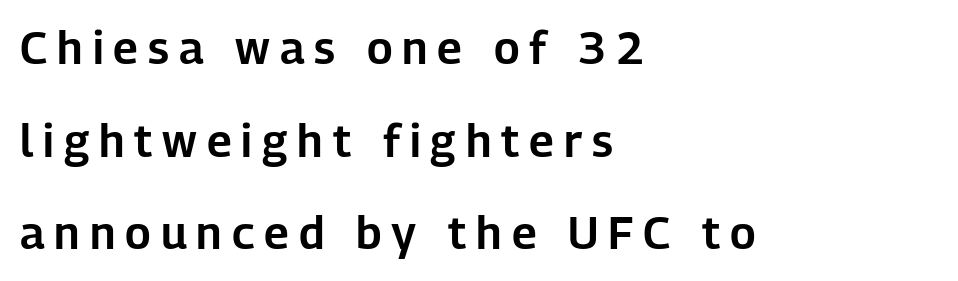
{"serif": "no", "italic": "no", "width": "normal", "stroke_contrast": "low", "x_height": "medium", "monospaced": "no", "underline": "no", "align": "left", "line_spacing": "loose", "line_spacing_ratio": 2.06, "letter_spacing": "wide", "letter_spacing_em": 0.22, "glyph_px": 45}
